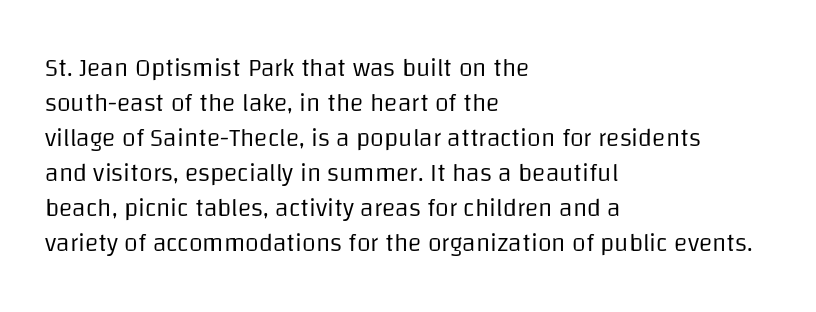
{"italic": "no", "bold": "no", "underline": "no", "align": "left", "line_spacing": "normal", "line_spacing_ratio": 1.4, "letter_spacing": "normal", "letter_spacing_em": 0.0, "glyph_px": 25}
